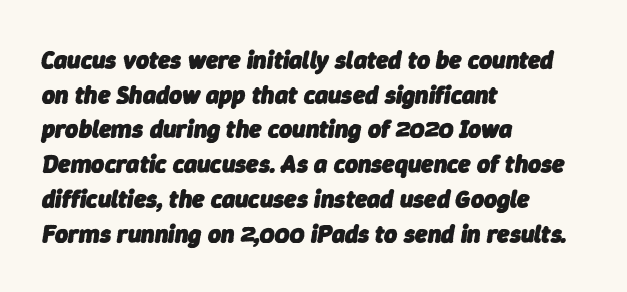
The image shows 25 px bold type, italic (leaning right); set left-aligned, normal line spacing (1.39x), normal letter spacing, not underlined.
